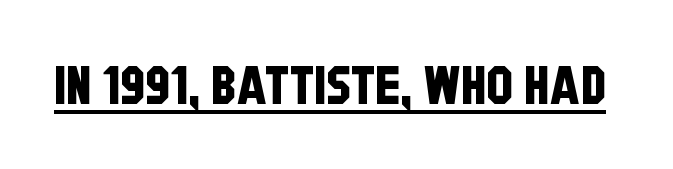
The image shows 53 px condensed sans-serif type; set normal letter spacing, underlined; low stroke contrast and a large x-height.
